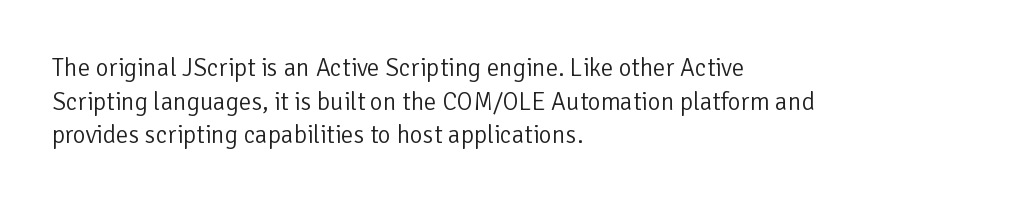
The image shows 25 px text type, upright; set left-aligned, normal line spacing (1.35x), normal letter spacing, not underlined.
